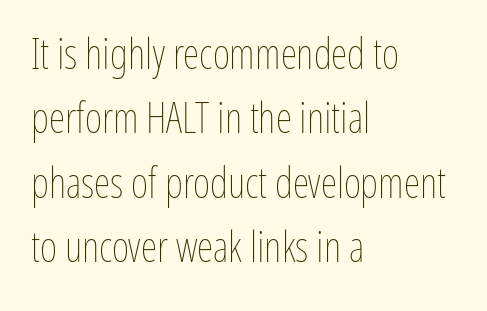
The image shows 42 px thin, condensed type, upright; set left-aligned, normal line spacing (1.53x), normal letter spacing, not underlined; low stroke contrast and a medium x-height.
